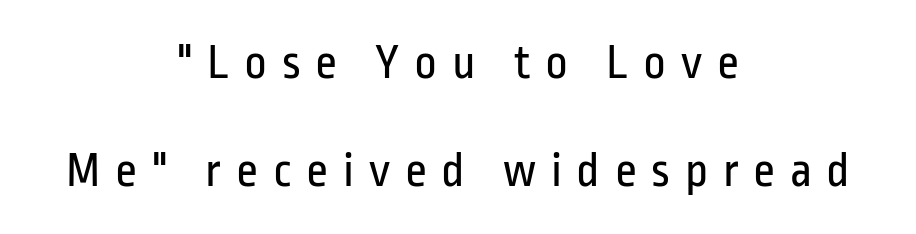
The image shows 49 px regular-weight, condensed sans-serif type, upright; set centered, loose line spacing (2.2x), unusually wide letter spacing (+0.3 em), not underlined; low stroke contrast and a medium x-height.
